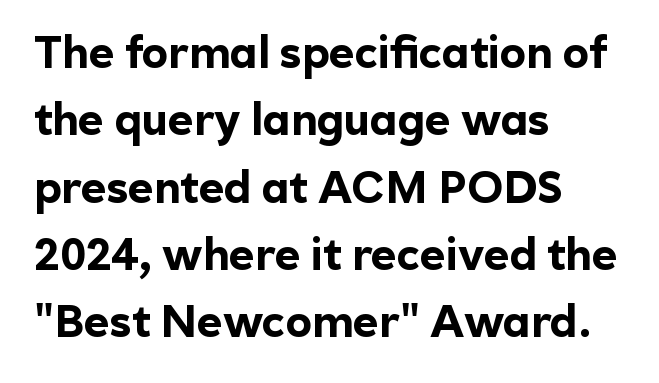
Q: Is the text bold? A: Yes.
Q: Is the text italic (slanted)? A: No, it is upright.
Q: Is the typeface a serif or a sans-serif typeface? A: Sans-serif.
Q: Is the text underlined? A: No.
Q: How is the paragraph aligned? A: Left-aligned.
Q: Is the spacing between letters normal or unusually wide? A: Normal.
Q: Is the spacing between lines tight, normal or loose? A: Normal.
Q: Width (condensed, normal, or wide)? A: Normal.
Q: x-height? A: Medium.
Q: Monospaced? A: No.
